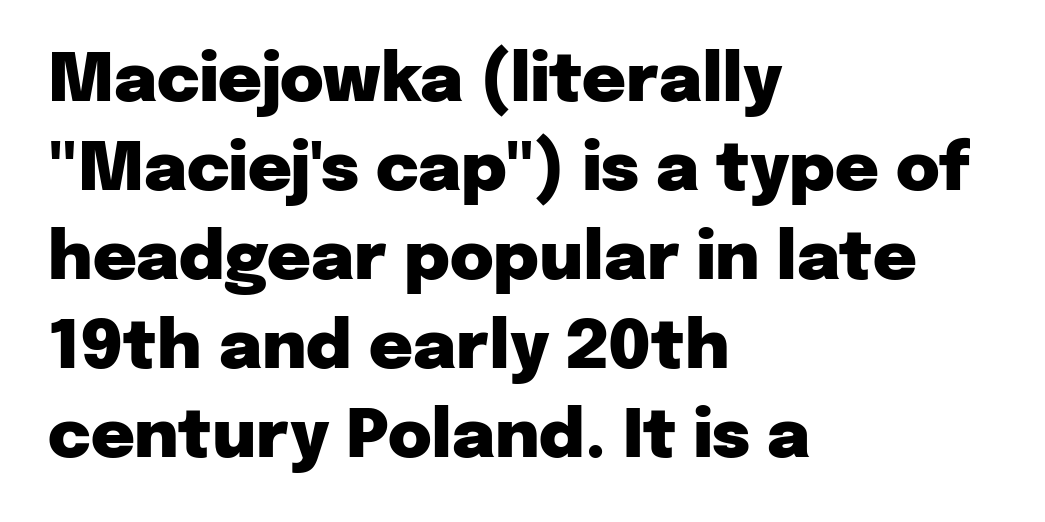
On the weight axis this lands at bold, roughly 700. The passage shown stacks its lines at a standard gap. A bare baseline throughout the passage. Vertical strokes here are truly vertical. Looks like regular typesetting: each glyph gets only the width it needs. The rendering keeps characters at their native spacing.
